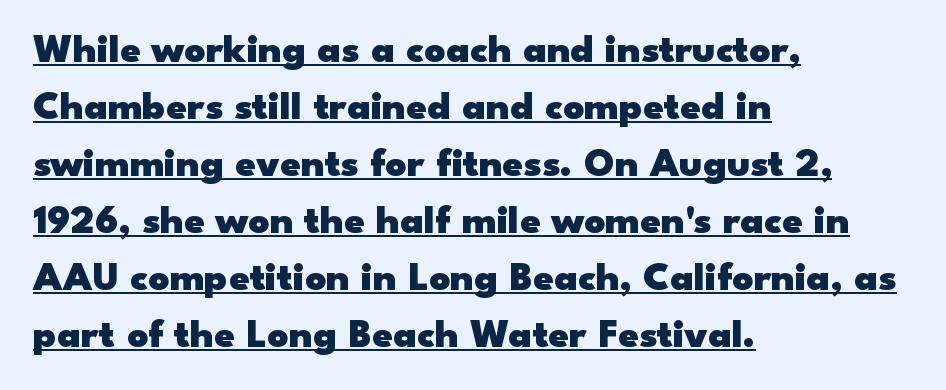
The image shows 41 px heavy, wide sans-serif type, upright; set left-aligned, normal line spacing (1.39x), normal letter spacing, underlined; low stroke contrast and a small x-height.
